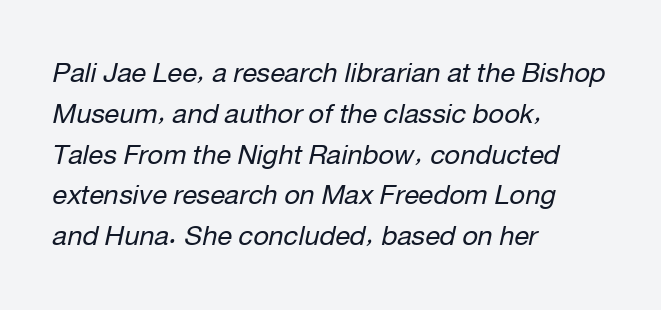
In terms of letterspacing, this is plain default setting. Layout note: lines flush left. Horizontal bands of white between lines are of average thickness. These lines were composed using italics. The specimen omits any rule beneath the text block's lines.
